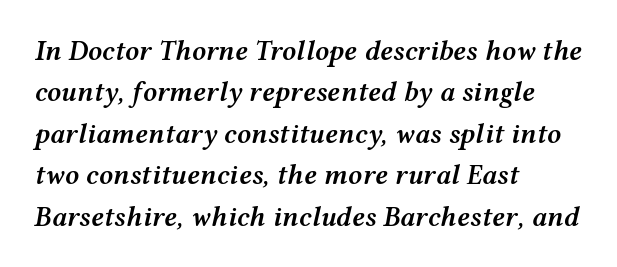
The image shows 28 px semibold, wide type, italic (leaning right); set left-aligned, normal line spacing (1.48x), normal letter spacing, not underlined; medium stroke contrast and a medium x-height.
